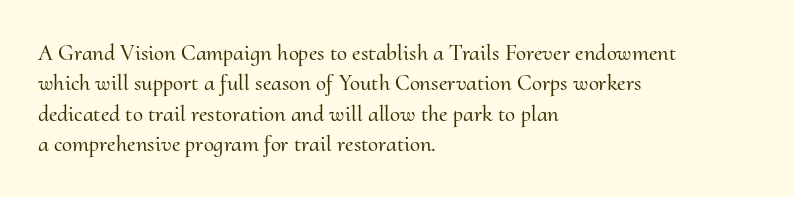
{"italic": "no", "underline": "no", "align": "left", "line_spacing": "normal", "line_spacing_ratio": 1.32, "letter_spacing": "normal", "letter_spacing_em": 0.0, "glyph_px": 23}
